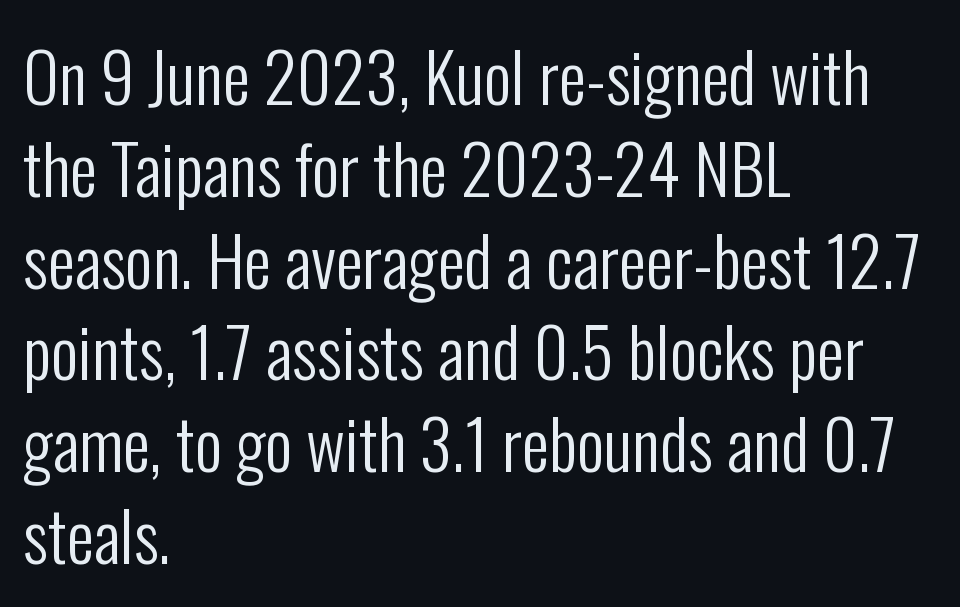
The image shows 68 px regular-weight, condensed sans-serif type, upright; set left-aligned, normal line spacing (1.35x), normal letter spacing, not underlined; low stroke contrast and a medium x-height.
